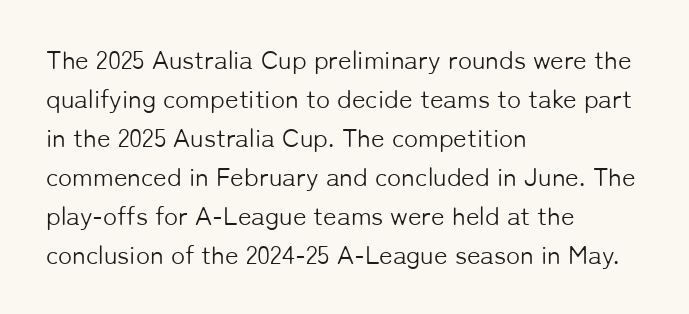
The image shows 26 px text type, upright; set left-aligned, normal line spacing (1.5x), normal letter spacing, not underlined.
